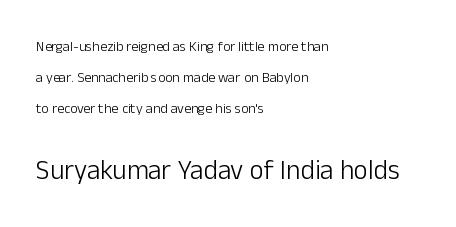
This sample uses plain, unmodified letter spacing. This rendering features lettering with no underline. The letterforms sit at book weight or below. The block sitting lower on the canvas is the one with enlarged characters. Upright lettering throughout. Alignment: flush left.
